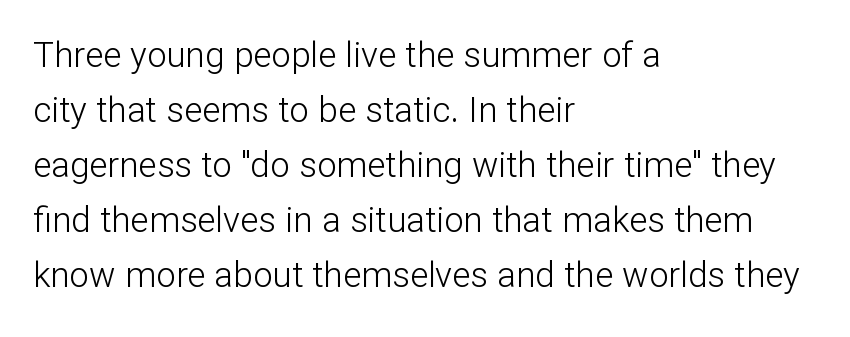
Q: Is the text bold? A: No.
Q: Is the text italic (slanted)? A: No, it is upright.
Q: Is the typeface a serif or a sans-serif typeface? A: Sans-serif.
Q: Is the text underlined? A: No.
Q: How is the paragraph aligned? A: Left-aligned.
Q: Is the spacing between letters normal or unusually wide? A: Normal.
Q: Is the spacing between lines tight, normal or loose? A: Normal.
Q: Width (condensed, normal, or wide)? A: Normal.
Q: Stroke contrast? A: Low.
Q: x-height? A: Medium.
Q: Monospaced? A: No.
